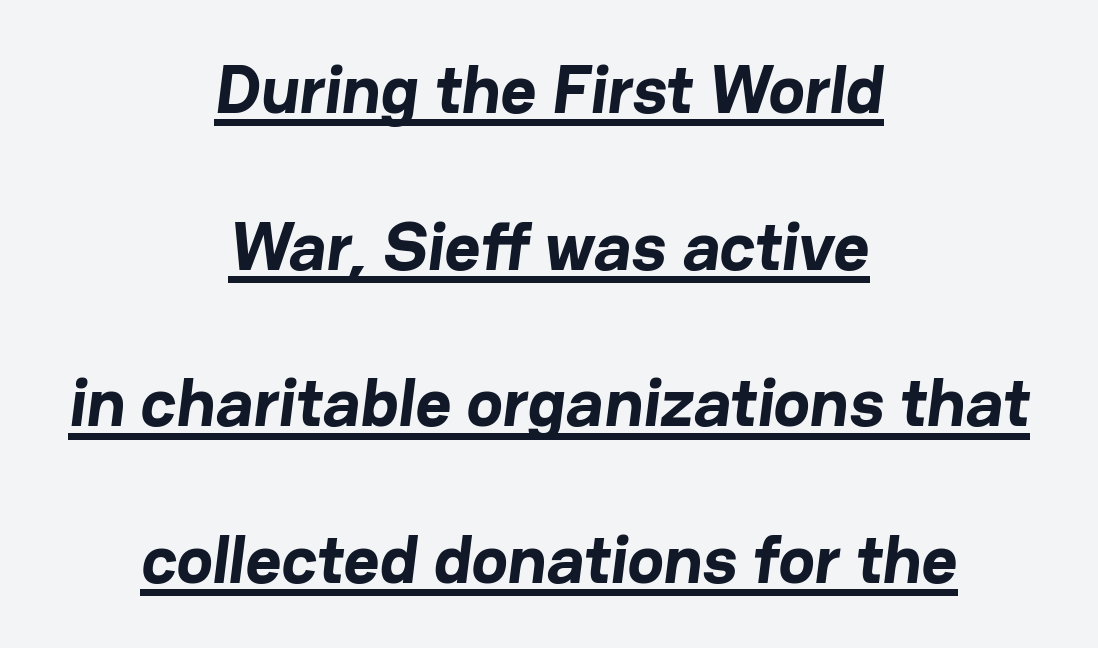
Q: Is the text bold? A: Yes.
Q: Is the typeface a serif or a sans-serif typeface? A: Sans-serif.
Q: Is the text underlined? A: Yes.
Q: How is the paragraph aligned? A: Centered.
Q: Is the spacing between letters normal or unusually wide? A: Normal.
Q: Is the spacing between lines tight, normal or loose? A: Loose.
Q: Width (condensed, normal, or wide)? A: Normal.
Q: Stroke contrast? A: Low.
Q: x-height? A: Medium.
Q: Monospaced? A: No.
